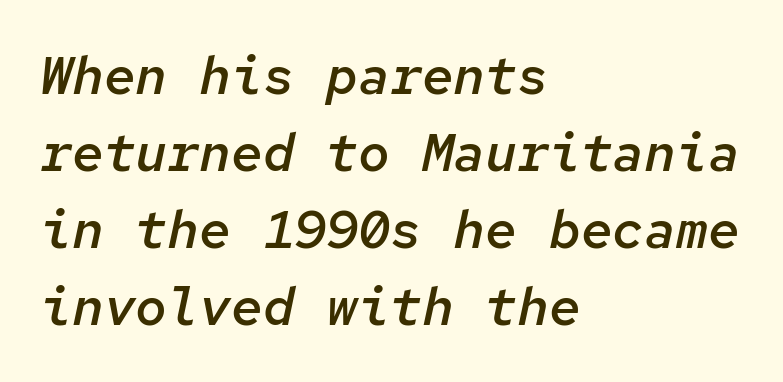
The image shows 53 px semibold type, italic (leaning right), monospaced; set left-aligned, normal line spacing (1.45x), normal letter spacing, not underlined; low stroke contrast and a medium x-height.
